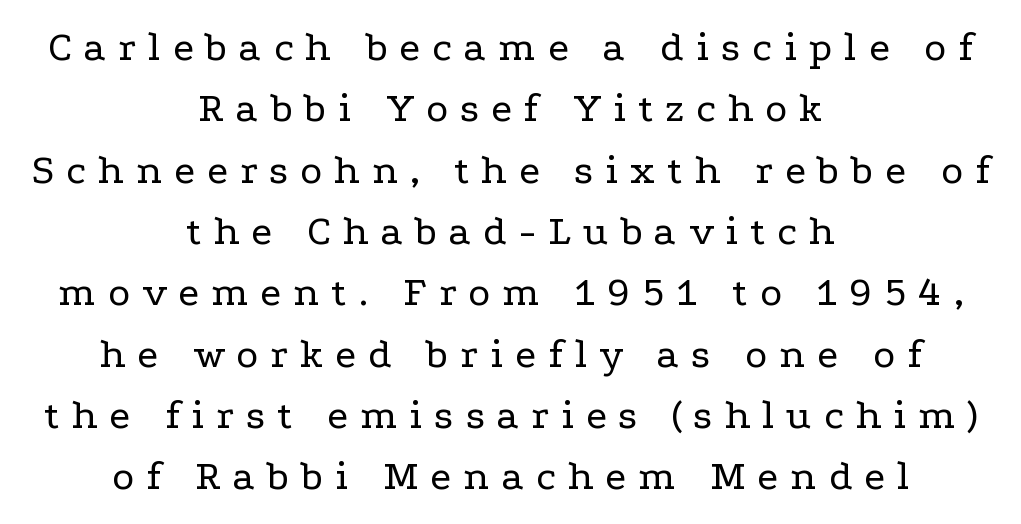
The horizontal fit of the characters is loose and conspicuously gappy. The characters are drawn with everyday or finer stroke widths. Horizontal bands of white between lines are of average thickness. No word sits above an underline.
